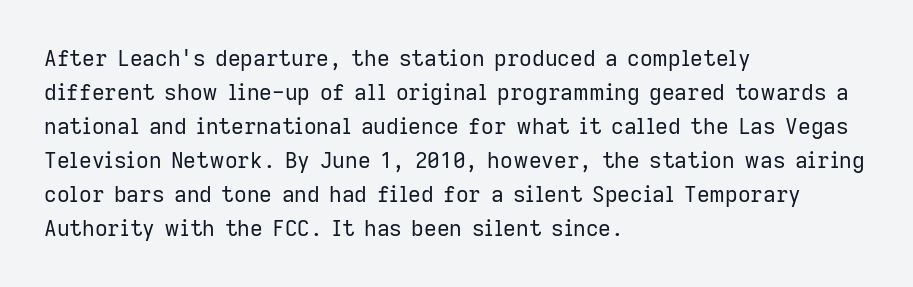
The image shows 22 px text type, upright; set left-aligned, normal line spacing (1.55x), normal letter spacing, not underlined.
